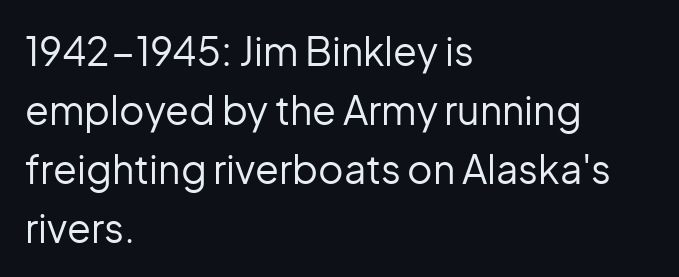
{"serif": "no", "italic": "no", "bold": "no", "weight": "regular", "width": "normal", "stroke_contrast": "low", "x_height": "medium", "monospaced": "no", "underline": "no", "align": "left", "line_spacing": "normal", "line_spacing_ratio": 1.51, "letter_spacing": "normal", "letter_spacing_em": 0.0, "glyph_px": 39}
